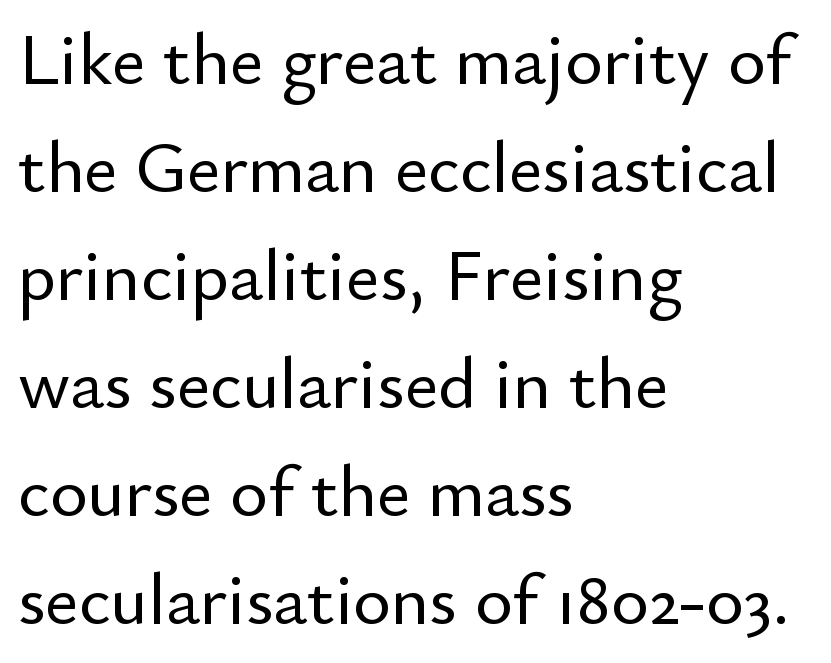
{"serif": "no", "italic": "no", "width": "normal", "stroke_contrast": "low", "x_height": "small", "monospaced": "no", "underline": "no", "align": "left", "line_spacing": "normal", "line_spacing_ratio": 1.5, "letter_spacing": "normal", "letter_spacing_em": 0.0, "glyph_px": 72}
